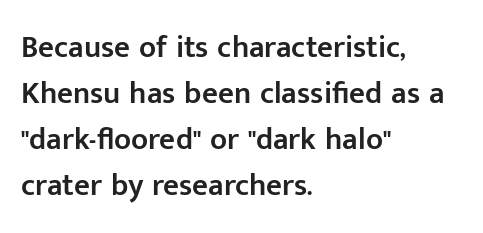
The image shows 31 px semibold sans-serif type, upright; set left-aligned, normal line spacing (1.48x), normal letter spacing, not underlined; low stroke contrast and a medium x-height.
